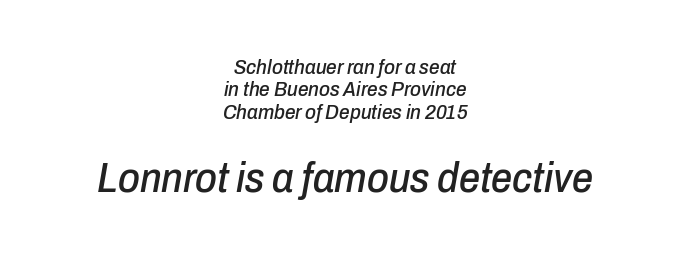
{"italic": "yes", "lean": "right", "slant_degrees": 10, "width": "condensed", "stroke_contrast": "low", "x_height": "medium", "monospaced": "no", "underline": "no", "align": "center", "line_spacing": "tight", "line_spacing_ratio": 1.06, "letter_spacing": "normal", "letter_spacing_em": 0.0, "larger_block": "second", "size_ratio": 2.0, "glyph_px": 42}
